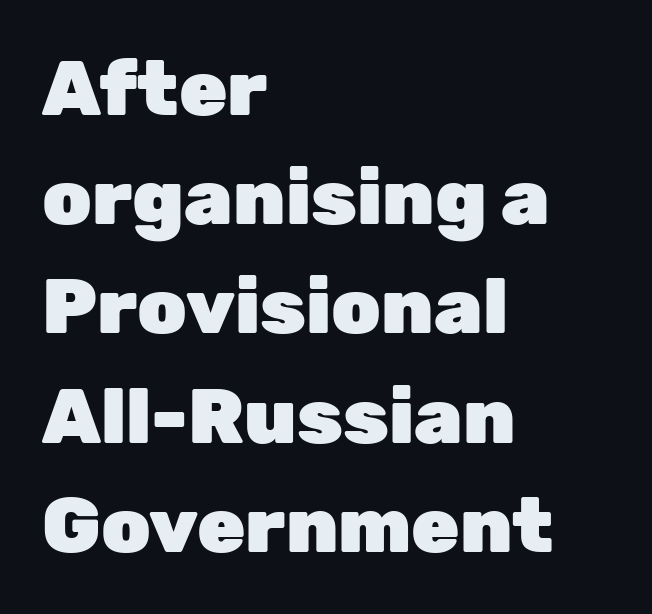
Each letter keeps its own natural width here, so spacing adapts to shape. Horizontal bands of white between lines are of average thickness. The rendering shows plain stroke endings on the letterforms — a sans-serif design. Posture: vertical. How are the letters spaced? Ordinarily, with no added tracking. Descenders are the only things crossing below the line.
